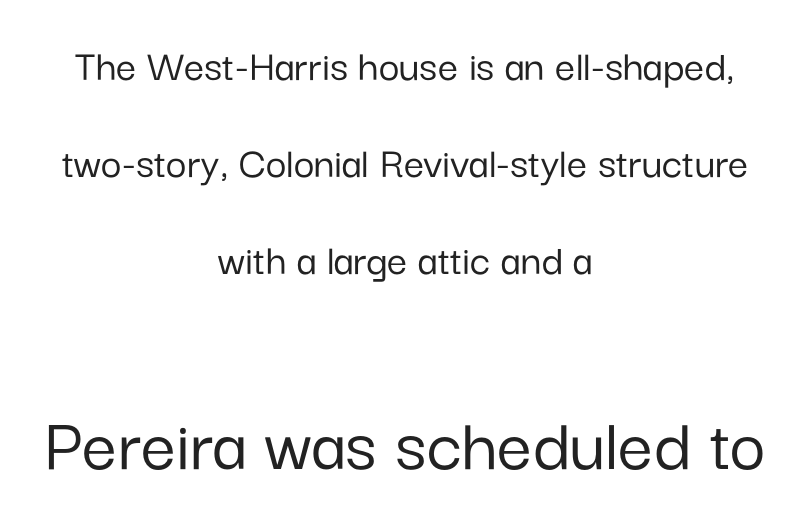
{"serif": "no", "italic": "no", "width": "normal", "stroke_contrast": "low", "x_height": "medium", "monospaced": "no", "underline": "no", "align": "center", "line_spacing": "loose", "line_spacing_ratio": 2.16, "letter_spacing": "normal", "letter_spacing_em": 0.0, "larger_block": "second", "size_ratio": 1.73, "glyph_px": 78}
